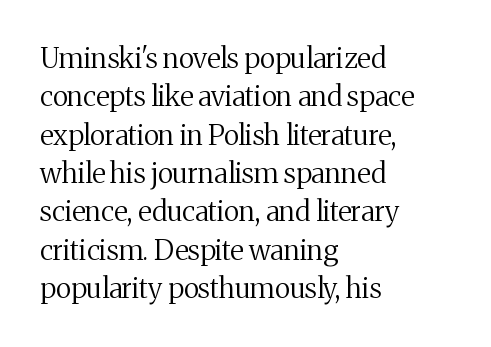
Quick note: interline space is typical. The space directly below the letters is spotless. Are there feet on the stems? There are — it's a serif. Weight: in the light-to-regular range. Is there any slant? The stems are plumb. This rendering uses left alignment, leaving the right contour irregular.
